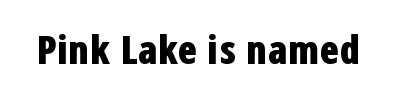
Q: Is the text bold? A: Yes.
Q: Is the text italic (slanted)? A: No, it is upright.
Q: Is the typeface a serif or a sans-serif typeface? A: Sans-serif.
Q: Is the text underlined? A: No.
Q: Is the spacing between letters normal or unusually wide? A: Normal.
Q: Width (condensed, normal, or wide)? A: Condensed.
Q: Stroke contrast? A: Low.
Q: x-height? A: Medium.
Q: Monospaced? A: No.
